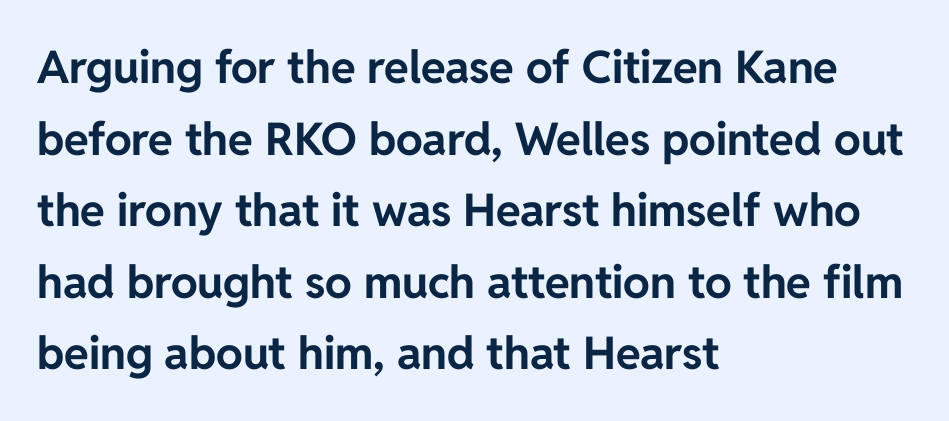
Horizontally, the lines are justified to the leading edge only. Strong, thick strokes mark this as bold type. Nobody drew a line under any word here. No extra tracking has been applied to these lines. Serifs: no, the terminals of the letterforms are clean.
